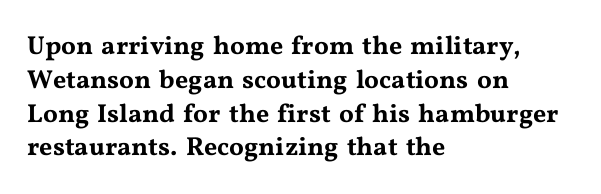
{"italic": "no", "underline": "no", "align": "left", "line_spacing": "normal", "line_spacing_ratio": 1.3, "letter_spacing": "normal", "letter_spacing_em": 0.0, "glyph_px": 26}
